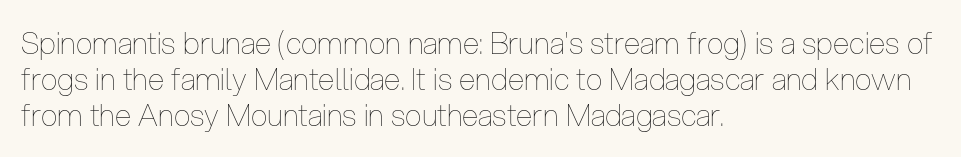
Q: Is the text bold? A: No.
Q: Is the text italic (slanted)? A: No, it is upright.
Q: Is the text underlined? A: No.
Q: How is the paragraph aligned? A: Left-aligned.
Q: Is the spacing between letters normal or unusually wide? A: Normal.
Q: Width (condensed, normal, or wide)? A: Condensed.
Q: Stroke contrast? A: Low.
Q: x-height? A: Medium.
Q: Monospaced? A: No.
